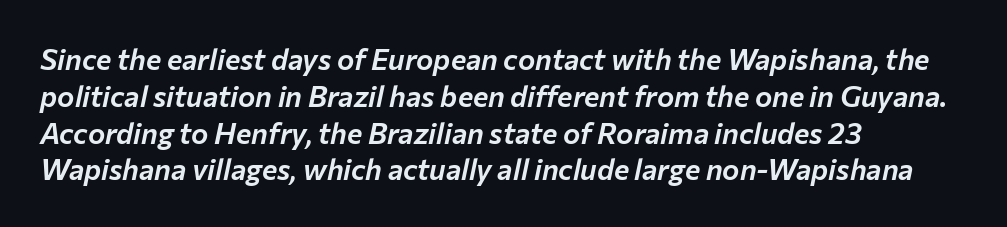
{"italic": "yes", "lean": "right", "slant_degrees": 12, "width": "normal", "stroke_contrast": "low", "x_height": "medium", "monospaced": "no", "underline": "no", "align": "left", "line_spacing": "normal", "line_spacing_ratio": 1.27, "letter_spacing": "normal", "letter_spacing_em": 0.0, "glyph_px": 29}
